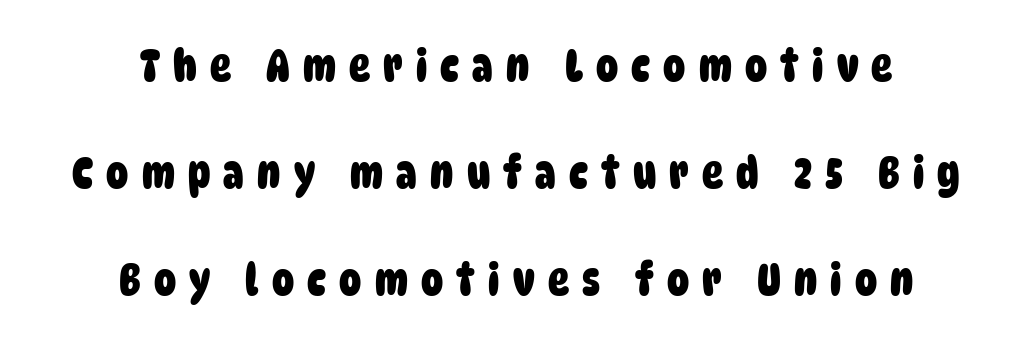
{"serif": "no", "bold": "yes", "weight": "heavy", "width": "condensed", "stroke_contrast": "low", "x_height": "large", "monospaced": "no", "underline": "no", "align": "center", "line_spacing": "loose", "line_spacing_ratio": 2.43, "letter_spacing": "wide", "letter_spacing_em": 0.3, "glyph_px": 44}
